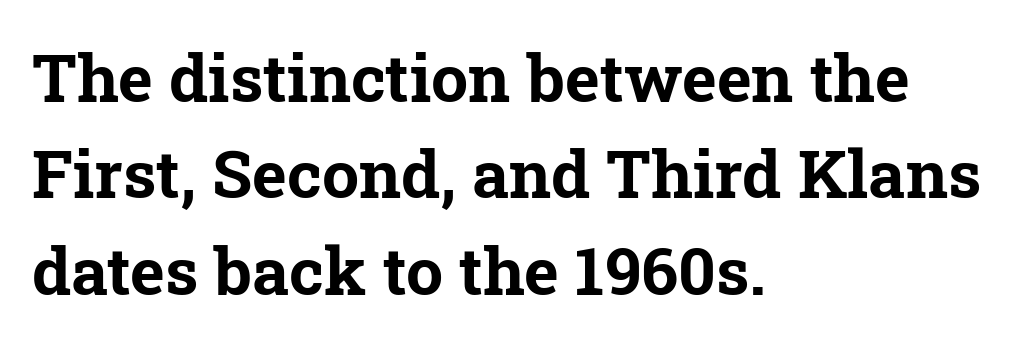
The image shows 66 px bold serif type; set left-aligned, normal line spacing (1.46x), normal letter spacing, not underlined; low stroke contrast and a medium x-height.
